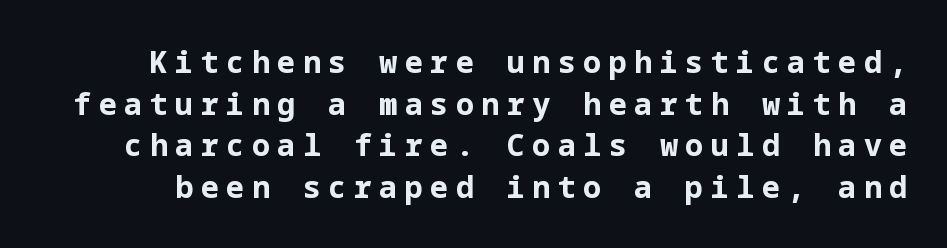
Q: Is the text bold? A: Yes.
Q: Is the text italic (slanted)? A: No, it is upright.
Q: Is the typeface a serif or a sans-serif typeface? A: Sans-serif.
Q: Is the text underlined? A: No.
Q: Is the spacing between letters normal or unusually wide? A: Unusually wide.
Q: Is the spacing between lines tight, normal or loose? A: Normal.
Q: Width (condensed, normal, or wide)? A: Normal.
Q: Stroke contrast? A: Low.
Q: x-height? A: Medium.
